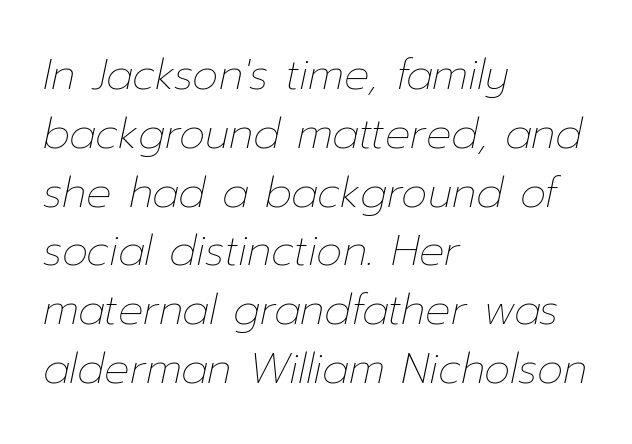
{"italic": "yes", "lean": "right", "slant_degrees": 12, "bold": "no", "weight": "thin", "width": "normal", "stroke_contrast": "low", "x_height": "medium", "monospaced": "no", "underline": "no", "align": "left", "line_spacing": "normal", "line_spacing_ratio": 1.4, "letter_spacing": "normal", "letter_spacing_em": 0.0, "glyph_px": 42}
